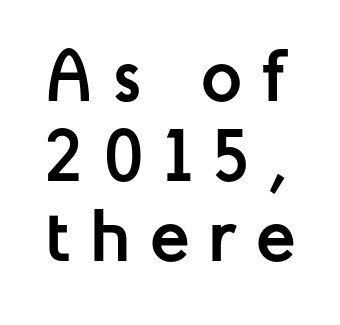
The letters advance in unequal steps, a hallmark of proportional type. The foot of each line stays bare and open. Look at the stroke-to-counter ratio: heavy, a bold. When letters stand straight like this, we call the style roman or upright. The horizontal fit of the characters is loose and conspicuously gappy.
